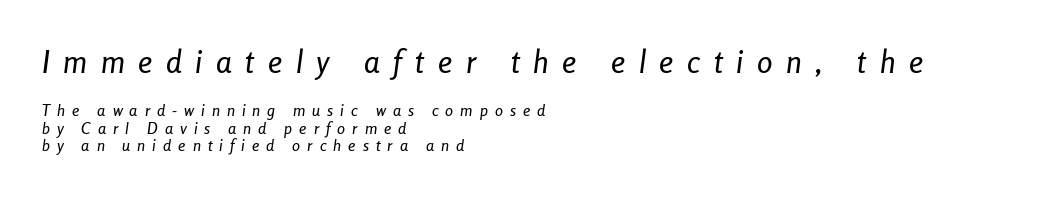
The specimen omits any rule beneath the text block's lines. Of the two passages, the one on top uses the larger point size. All the whitespace from short lines collects on the right. The letterforms stand isolated, each surrounded by extra space. The glyphs look as if they've been sheared to an angle. Cramped leading.
